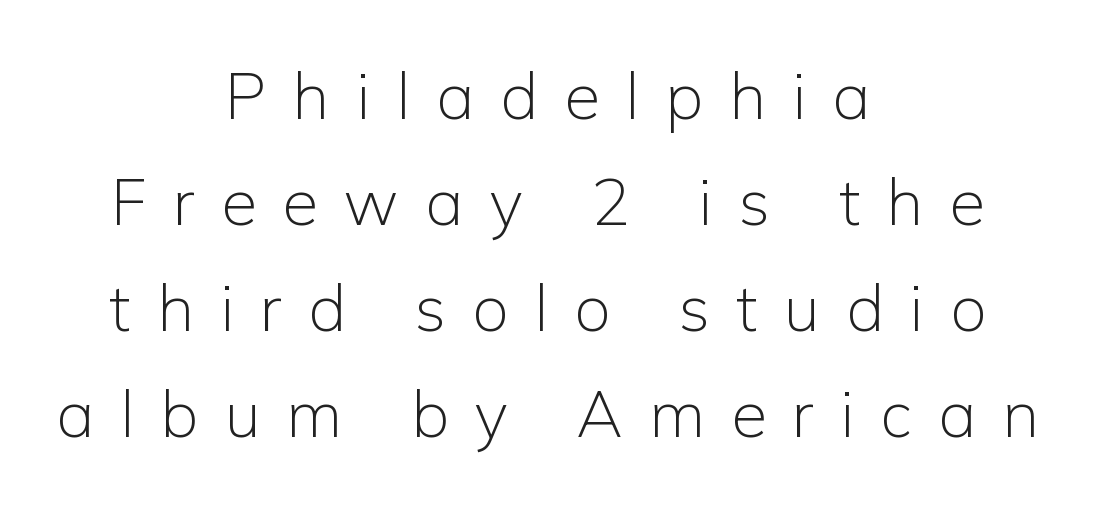
Q: Is the text bold? A: No.
Q: Is the text italic (slanted)? A: No, it is upright.
Q: Is the typeface a serif or a sans-serif typeface? A: Sans-serif.
Q: Is the text underlined? A: No.
Q: How is the paragraph aligned? A: Centered.
Q: Is the spacing between letters normal or unusually wide? A: Unusually wide.
Q: Is the spacing between lines tight, normal or loose? A: Normal.
Q: Width (condensed, normal, or wide)? A: Normal.
Q: Stroke contrast? A: Low.
Q: x-height? A: Medium.
Q: Monospaced? A: No.
